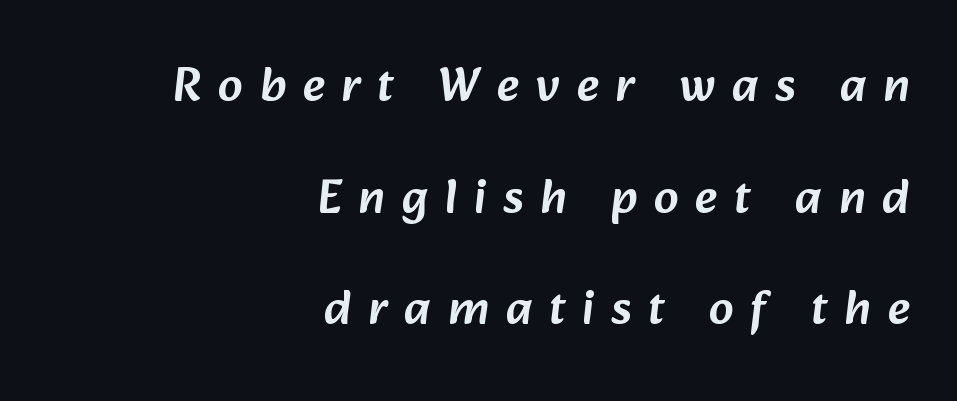
Q: Is the typeface a serif or a sans-serif typeface? A: Sans-serif.
Q: Is the text underlined? A: No.
Q: How is the paragraph aligned? A: Right-aligned.
Q: Is the spacing between letters normal or unusually wide? A: Unusually wide.
Q: Is the spacing between lines tight, normal or loose? A: Loose.
Q: Width (condensed, normal, or wide)? A: Normal.
Q: Stroke contrast? A: Low.
Q: x-height? A: Medium.
Q: Monospaced? A: No.
